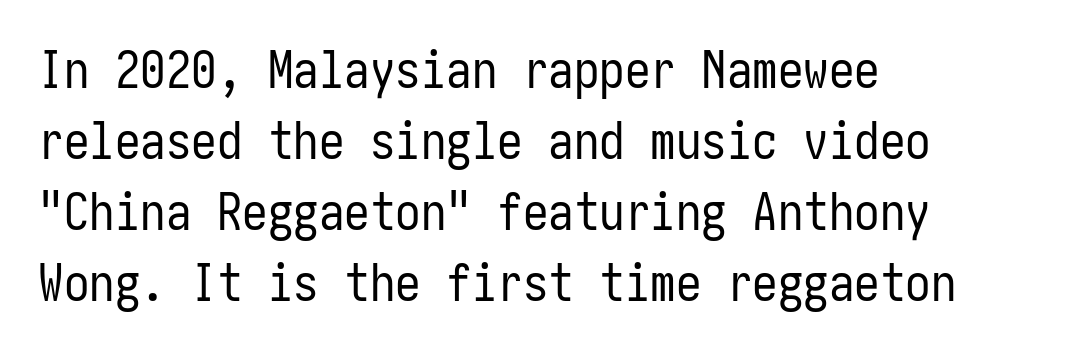
The image shows 51 px regular-weight, condensed sans-serif type, upright; set left-aligned, normal line spacing (1.39x), normal letter spacing, not underlined; low stroke contrast and a medium x-height.
